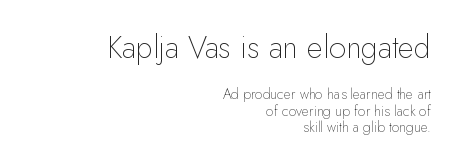
The block of text is dense from top to bottom, with scant space between rows. All the whitespace from short lines collects on the left. Size contrast runs from large at the top to small at the bottom. Nope, no serifs anywhere on these letters. Is this a heavy cut? Hardly; it is regular or lighter.
